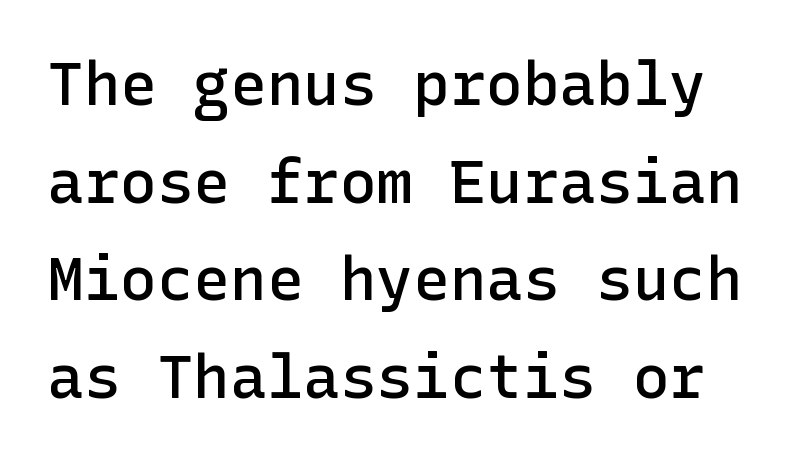
The image shows 61 px semibold sans-serif type, upright; set normal line spacing (1.6x), normal letter spacing, not underlined; low stroke contrast and a medium x-height.
